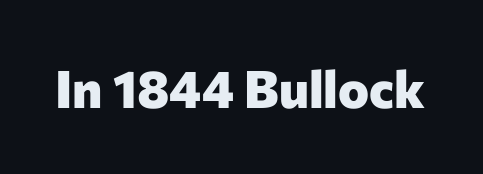
The image shows 52 px heavy sans-serif type, upright; set normal letter spacing, not underlined; low stroke contrast and a medium x-height.
